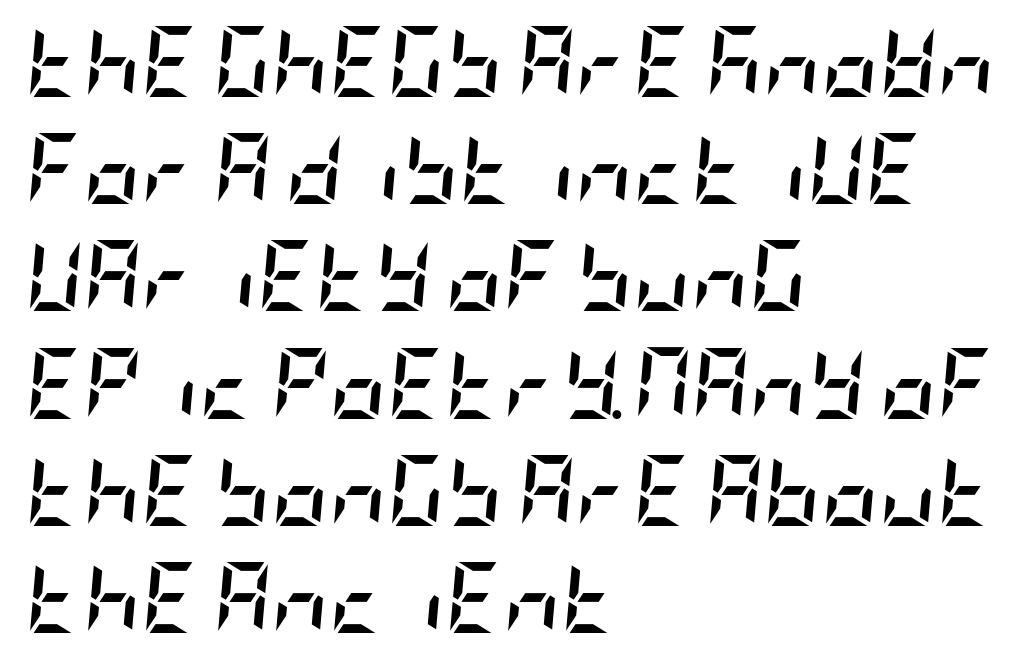
Q: Is the text bold? A: Yes.
Q: Is the text italic (slanted)? A: Yes, it leans right by about 5 degrees.
Q: Is the text underlined? A: No.
Q: How is the paragraph aligned? A: Left-aligned.
Q: Is the spacing between letters normal or unusually wide? A: Normal.
Q: Is the spacing between lines tight, normal or loose? A: Normal.
Q: Width (condensed, normal, or wide)? A: Condensed.
Q: Stroke contrast? A: Low.
Q: x-height? A: Large.
